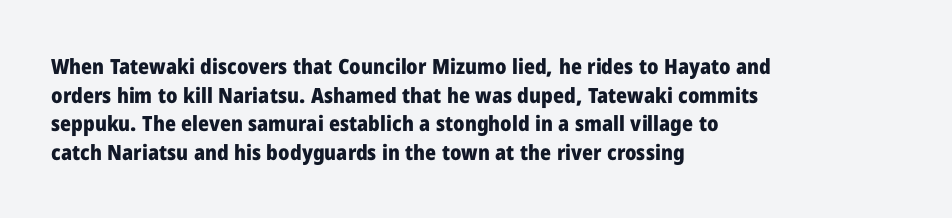
{"italic": "no", "bold": "yes", "underline": "no", "align": "left", "line_spacing": "normal", "line_spacing_ratio": 1.36, "letter_spacing": "normal", "letter_spacing_em": 0.0, "glyph_px": 21}
